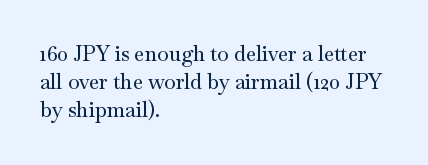
Q: Is the text italic (slanted)? A: No, it is upright.
Q: Is the text underlined? A: No.
Q: How is the paragraph aligned? A: Left-aligned.
Q: Is the spacing between letters normal or unusually wide? A: Normal.
Q: Is the spacing between lines tight, normal or loose? A: Normal.
